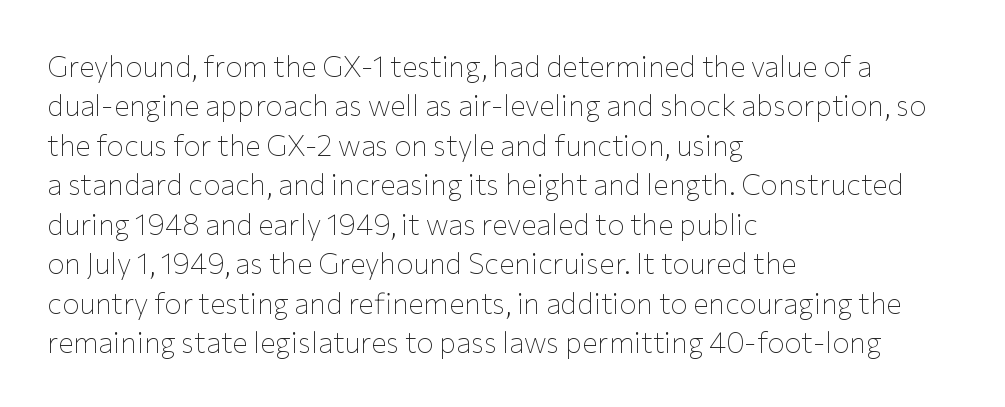
Q: Is the text bold? A: No.
Q: Is the text italic (slanted)? A: No, it is upright.
Q: Is the typeface a serif or a sans-serif typeface? A: Sans-serif.
Q: Is the text underlined? A: No.
Q: How is the paragraph aligned? A: Left-aligned.
Q: Is the spacing between letters normal or unusually wide? A: Normal.
Q: Is the spacing between lines tight, normal or loose? A: Normal.
Q: Width (condensed, normal, or wide)? A: Normal.
Q: Stroke contrast? A: Low.
Q: x-height? A: Medium.
Q: Monospaced? A: No.
